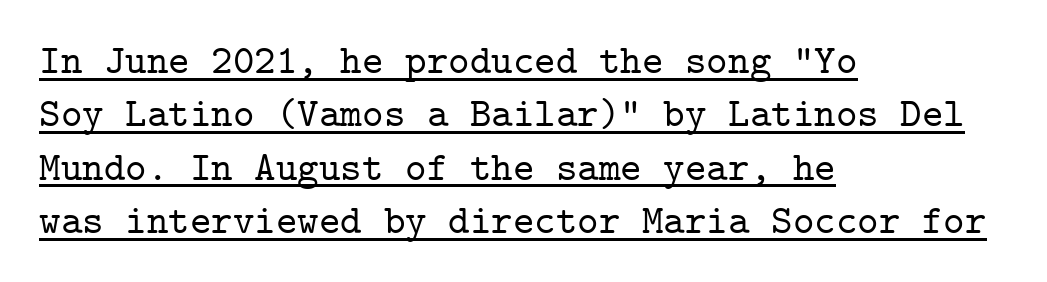
Looks like terminal output: every glyph gets an equal slot. Yep, those are serifs on the letters. These lines stack with their left ends in a neat column. The rendered words wear a rule along their underside. The passage shown has conventional tracking throughout.
